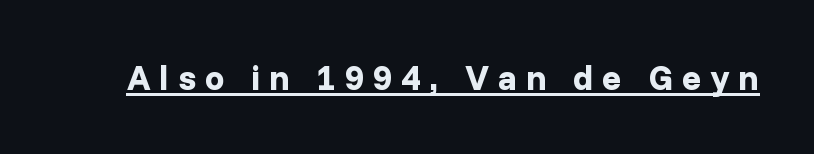
Notice how a bar underscores the lettering throughout. Does the weight exceed regular? Yes, all the way to bold. The lettering stays uniformly vertical, giving the passage a roman look. Letterform terminals end flat and unadorned throughout the passage.
